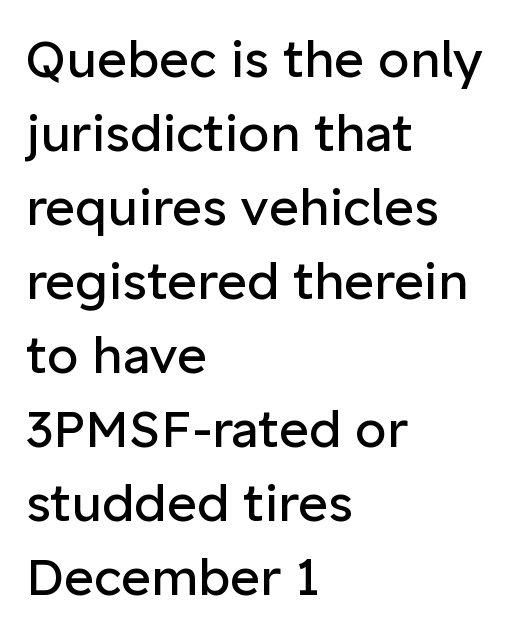
If you drew a line through each stem, it would be perfectly vertical. Heft: none added — not bold. This sample uses a sans-serif face. Evenly set lines give the paragraph a standard silhouette. Each row of text sits above clean, open space.
